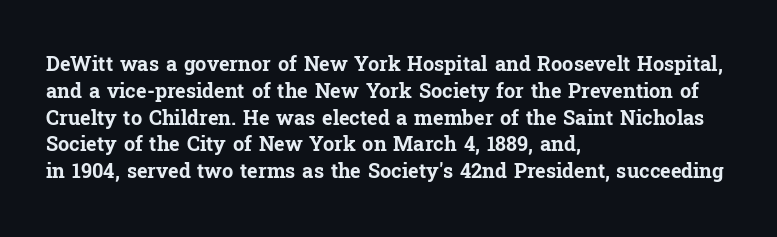
The image shows 20 px bold type, upright; set left-aligned, normal line spacing (1.34x), normal letter spacing, not underlined.
